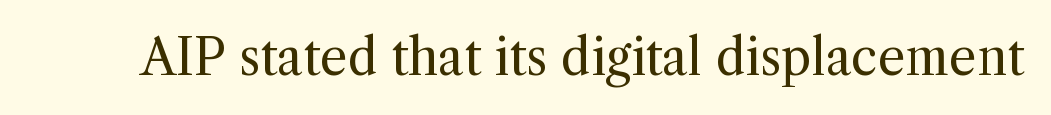
The image shows 49 px regular-weight serif type, upright; set normal letter spacing, not underlined; a medium x-height.
